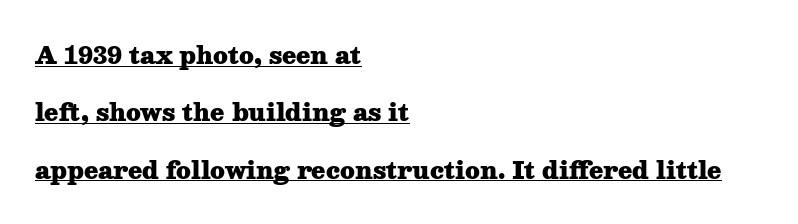
Q: Is the text bold? A: Yes.
Q: Is the text italic (slanted)? A: No, it is upright.
Q: Is the text underlined? A: Yes.
Q: How is the paragraph aligned? A: Left-aligned.
Q: Is the spacing between letters normal or unusually wide? A: Normal.
Q: Is the spacing between lines tight, normal or loose? A: Loose.
